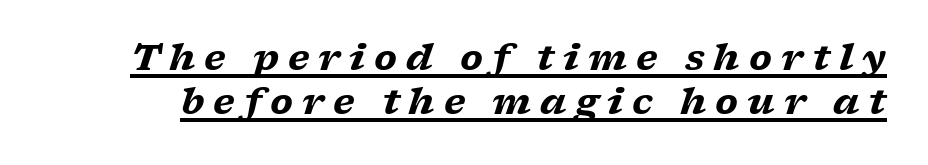
The rendering shows small feet on the letterforms — a serif design. The rendering inserts visible extra space after every character. The font is running at its bold setting. You could not count columns in this text — the font is proportionally spaced.
